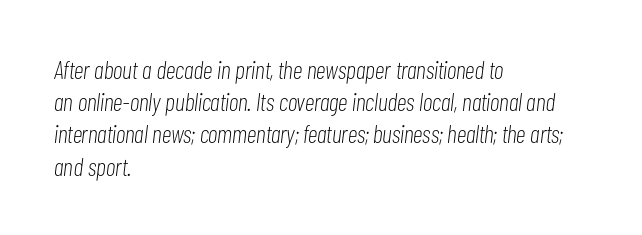
Is the letter spacing exaggerated? No — it looks like the ordinary default. An italicized treatment has been applied to the whole sample. Summary of vertical rhythm: regular, with standard interline spacing. A quiet, ordinary-to-light weight characterises the typeface.
